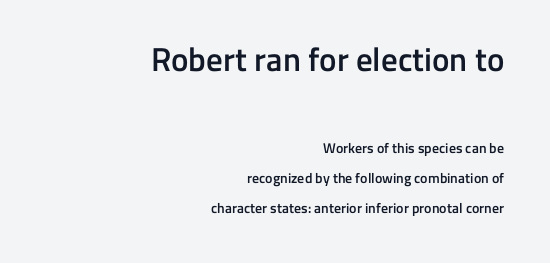
{"serif": "no", "italic": "no", "bold": "semi", "weight": "semibold", "width": "normal", "stroke_contrast": "low", "x_height": "medium", "monospaced": "no", "underline": "no", "align": "right", "line_spacing": "loose", "line_spacing_ratio": 2.12, "letter_spacing": "normal", "letter_spacing_em": 0.0, "larger_block": "first", "size_ratio": 2.36, "glyph_px": 33}
